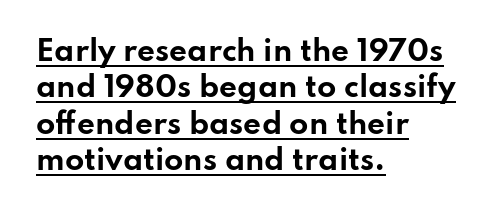
Emphasis is given by a line drawn under the lettering. Short and long lines alike share a common starting point at left. The tracking reads as untouched default to a designer's eye. Does the weight exceed regular? Yes, all the way to bold. The type sits square on the baseline with zero lean.
